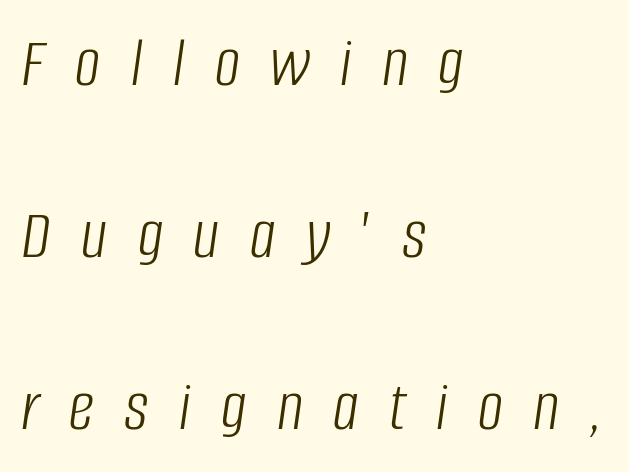
The image shows 71 px light, condensed type, italic (leaning right); set left-aligned, loose line spacing (2.42x), unusually wide letter spacing (+0.43 em), not underlined; low stroke contrast and a large x-height.
